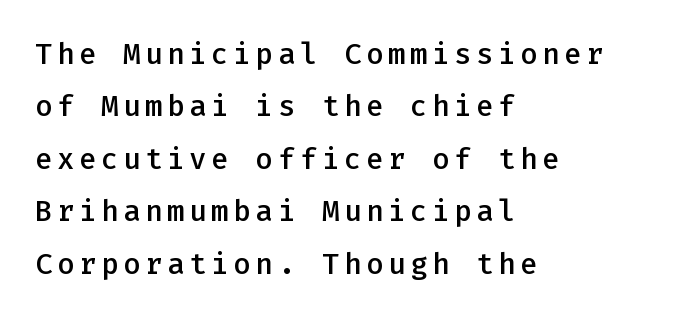
{"serif": "no", "italic": "no", "bold": "semi", "weight": "semibold", "width": "normal", "stroke_contrast": "low", "x_height": "medium", "monospaced": "yes", "underline": "no", "align": "left", "line_spacing_ratio": 1.81, "glyph_px": 29}
